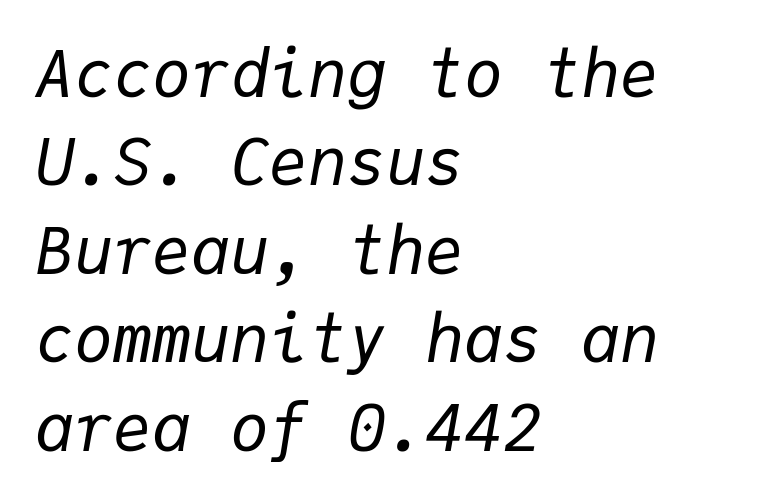
The image shows 65 px regular-weight type, italic (leaning right), monospaced; set left-aligned, normal line spacing (1.36x), normal letter spacing, not underlined; low stroke contrast and a medium x-height.
